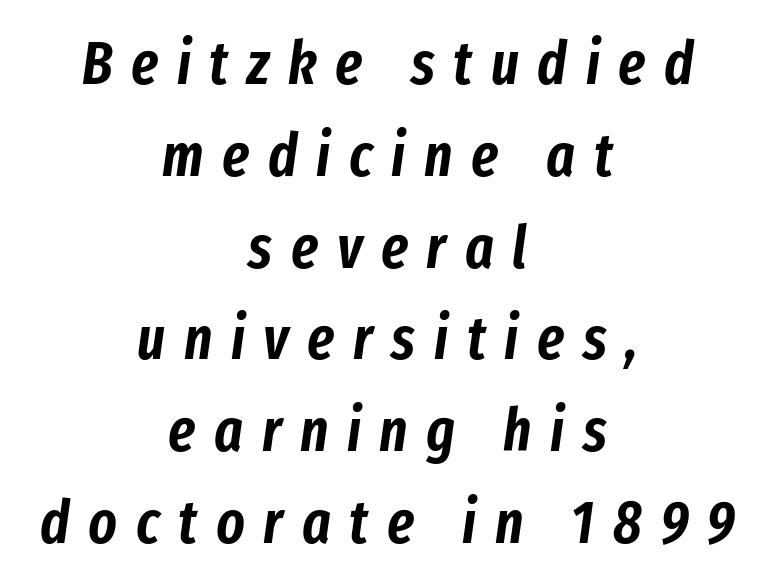
The image shows 60 px condensed type, italic (leaning right); set centered, normal line spacing (1.53x), unusually wide letter spacing (+0.31 em), not underlined; low stroke contrast and a medium x-height.
